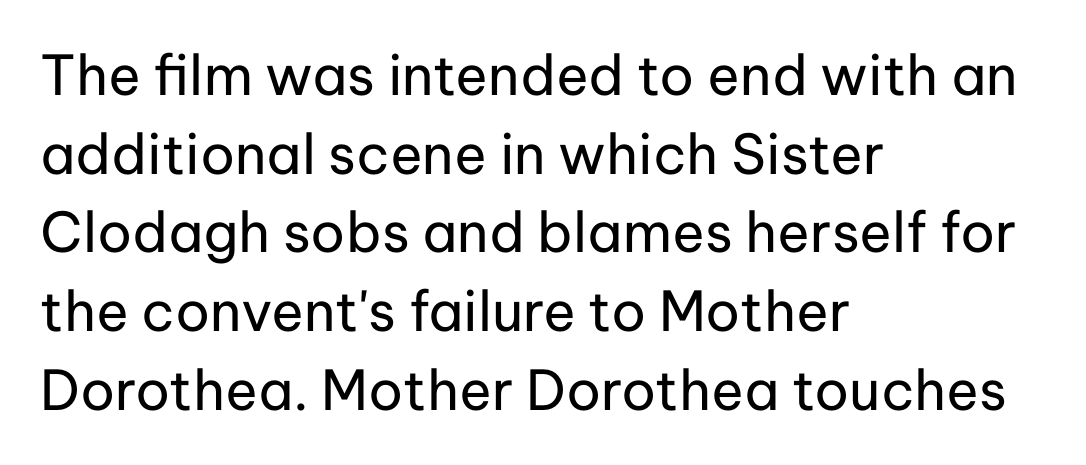
{"serif": "no", "italic": "no", "bold": "no", "weight": "regular", "width": "normal", "stroke_contrast": "low", "x_height": "medium", "monospaced": "no", "underline": "no", "align": "left", "line_spacing": "normal", "line_spacing_ratio": 1.43, "letter_spacing": "normal", "letter_spacing_em": 0.0, "glyph_px": 55}
